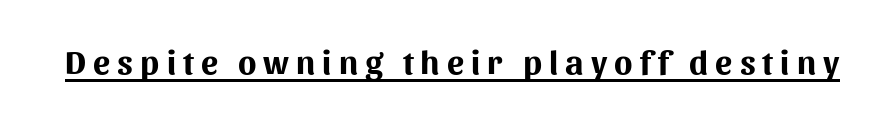
The image shows 34 px bold sans-serif type, upright; set unusually wide letter spacing (+0.21 em), underlined; medium stroke contrast and a medium x-height.
